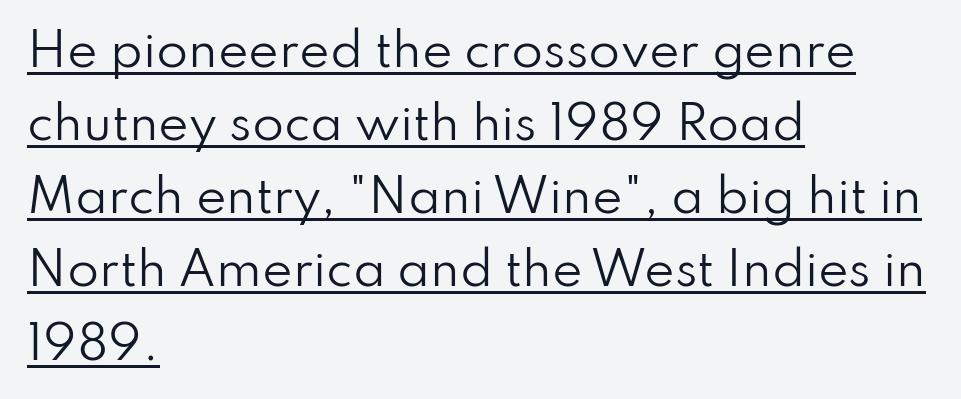
The image shows 46 px regular-weight sans-serif type, upright; set left-aligned, normal line spacing (1.59x), normal letter spacing, underlined; low stroke contrast and a small x-height.
